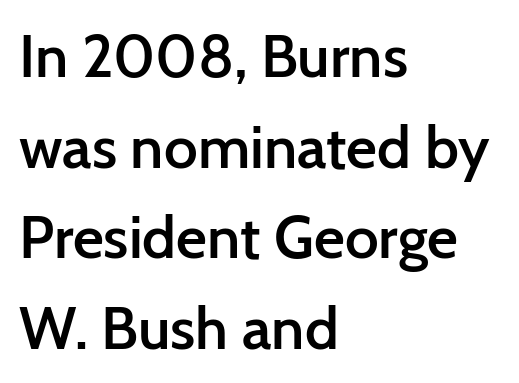
Q: Is the text bold? A: Semi-bold.
Q: Is the text italic (slanted)? A: No, it is upright.
Q: Is the typeface a serif or a sans-serif typeface? A: Sans-serif.
Q: Is the text underlined? A: No.
Q: How is the paragraph aligned? A: Left-aligned.
Q: Is the spacing between letters normal or unusually wide? A: Normal.
Q: Is the spacing between lines tight, normal or loose? A: Normal.
Q: Width (condensed, normal, or wide)? A: Normal.
Q: Stroke contrast? A: Low.
Q: x-height? A: Medium.
Q: Monospaced? A: No.
